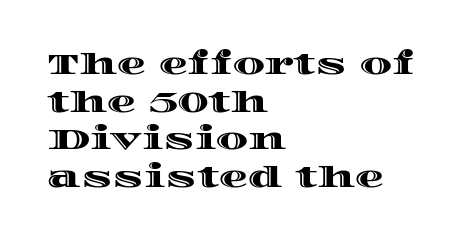
{"italic": "no", "width": "wide", "x_height": "large", "monospaced": "no", "underline": "no", "align": "left", "line_spacing": "normal", "line_spacing_ratio": 1.3, "letter_spacing": "normal", "letter_spacing_em": 0.0, "glyph_px": 29}
